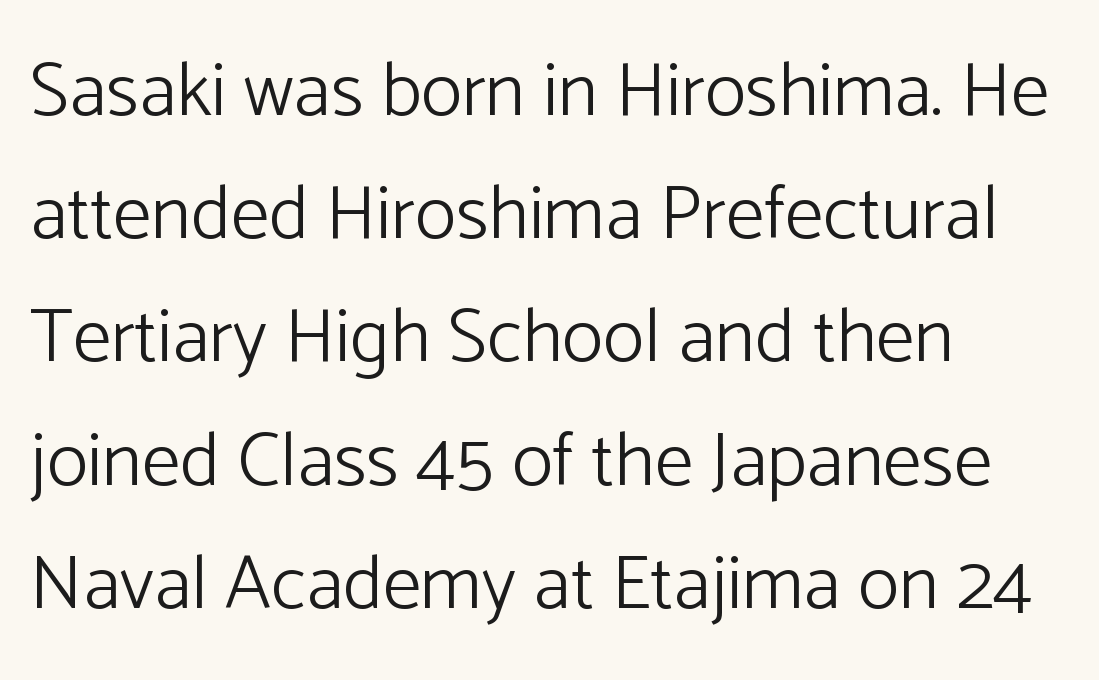
{"serif": "no", "italic": "no", "bold": "no", "weight": "light", "width": "normal", "stroke_contrast": "low", "x_height": "medium", "monospaced": "no", "underline": "no", "align": "left", "line_spacing": "normal", "line_spacing_ratio": 1.6, "letter_spacing": "normal", "letter_spacing_em": 0.0, "glyph_px": 77}
